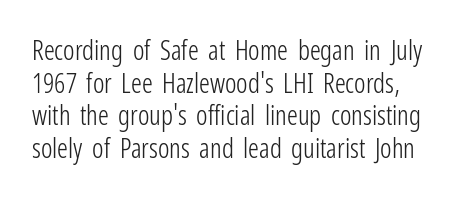
Q: Is the text bold? A: No.
Q: Is the text italic (slanted)? A: No, it is upright.
Q: Is the text underlined? A: No.
Q: Is the spacing between letters normal or unusually wide? A: Normal.
